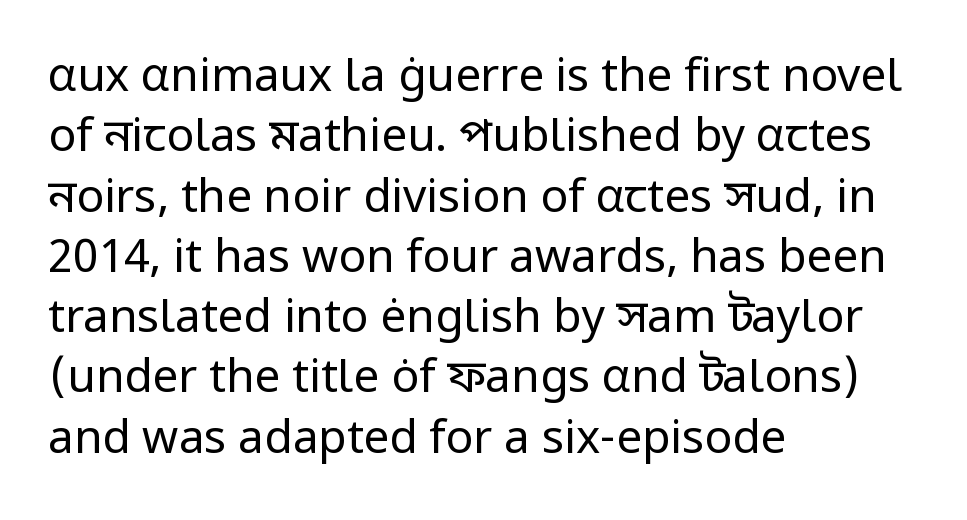
Q: Is the text bold? A: No.
Q: Is the text italic (slanted)? A: No, it is upright.
Q: Is the typeface a serif or a sans-serif typeface? A: Sans-serif.
Q: Is the text underlined? A: No.
Q: How is the paragraph aligned? A: Left-aligned.
Q: Is the spacing between letters normal or unusually wide? A: Normal.
Q: Is the spacing between lines tight, normal or loose? A: Normal.
Q: Width (condensed, normal, or wide)? A: Normal.
Q: Stroke contrast? A: Low.
Q: x-height? A: Medium.
Q: Monospaced? A: No.
